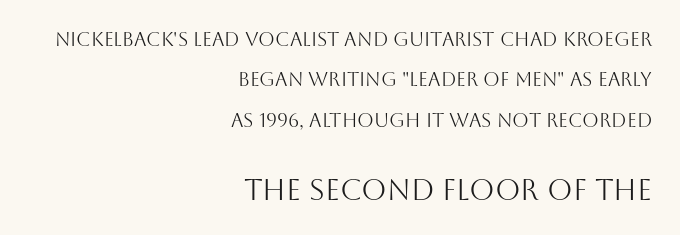
Q: Is the text bold? A: No.
Q: Is the text italic (slanted)? A: No, it is upright.
Q: Is the typeface a serif or a sans-serif typeface? A: Sans-serif.
Q: Is the text underlined? A: No.
Q: How is the paragraph aligned? A: Right-aligned.
Q: Is the spacing between letters normal or unusually wide? A: Normal.
Q: Is the spacing between lines tight, normal or loose? A: Loose.
Q: Which block of text is set in a larger size, the first (top) or the second (bottom)? A: The second (bottom) one.
Q: Width (condensed, normal, or wide)? A: Normal.
Q: Stroke contrast? A: Medium.
Q: x-height? A: Large.
Q: Monospaced? A: No.
